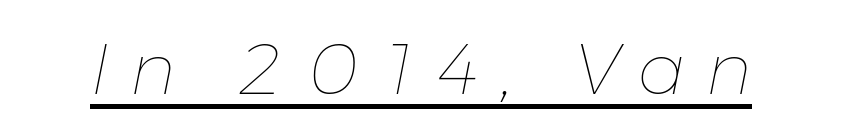
Q: Is the text bold? A: No.
Q: Is the text italic (slanted)? A: Yes, it leans right by about 11 degrees.
Q: Is the text underlined? A: Yes.
Q: Is the spacing between letters normal or unusually wide? A: Unusually wide.
Q: Width (condensed, normal, or wide)? A: Normal.
Q: Stroke contrast? A: Low.
Q: x-height? A: Medium.
Q: Monospaced? A: No.
